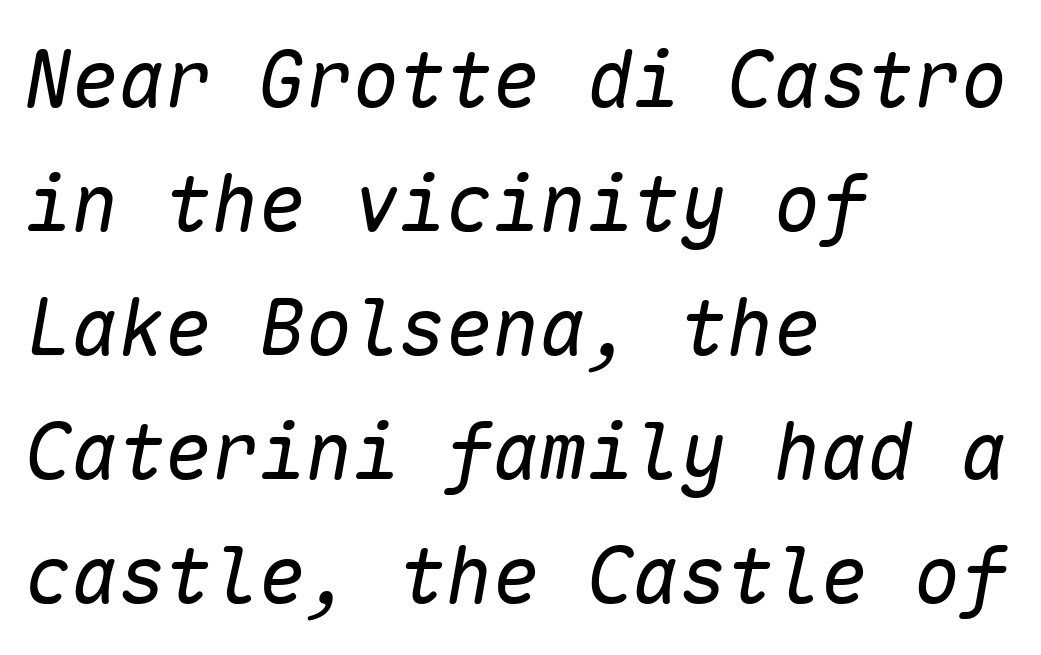
Q: Is the text bold? A: No.
Q: Is the text italic (slanted)? A: Yes, it leans right by about 10 degrees.
Q: Is the text underlined? A: No.
Q: How is the paragraph aligned? A: Left-aligned.
Q: Is the spacing between letters normal or unusually wide? A: Normal.
Q: Is the spacing between lines tight, normal or loose? A: Normal.
Q: Width (condensed, normal, or wide)? A: Normal.
Q: Stroke contrast? A: Low.
Q: x-height? A: Medium.
Q: Monospaced? A: Yes.
